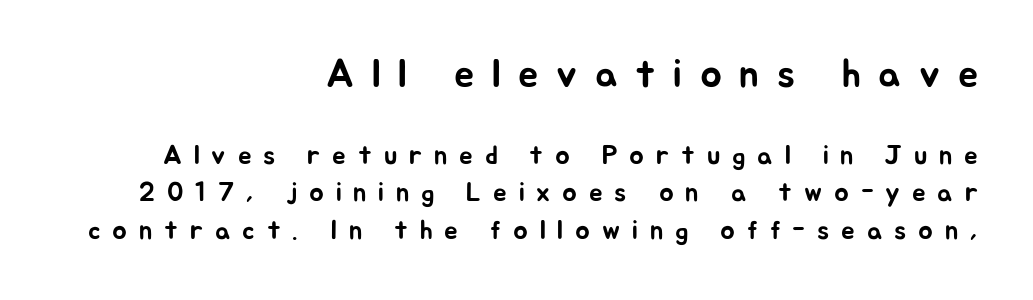
Descender tails drop into unmarked territory. Visually, the top section dominates because its glyphs are scaled up. Think of a printed novel: that variable character pitch is what you see here. Notice how the passage keeps a crisp vertical edge on the right only. Does the type have serifs? No, each stem ends abruptly.
